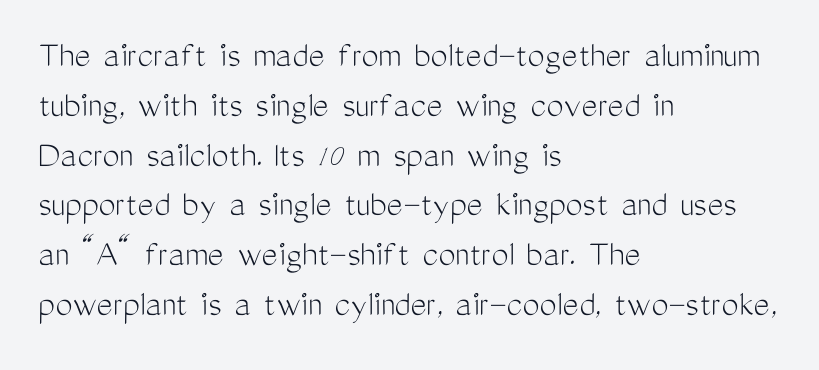
Q: Is the text bold? A: No.
Q: Is the text italic (slanted)? A: No, it is upright.
Q: Is the typeface a serif or a sans-serif typeface? A: Sans-serif.
Q: Is the text underlined? A: No.
Q: How is the paragraph aligned? A: Left-aligned.
Q: Is the spacing between letters normal or unusually wide? A: Normal.
Q: Is the spacing between lines tight, normal or loose? A: Normal.
Q: Width (condensed, normal, or wide)? A: Condensed.
Q: Stroke contrast? A: Medium.
Q: x-height? A: Medium.
Q: Monospaced? A: No.
